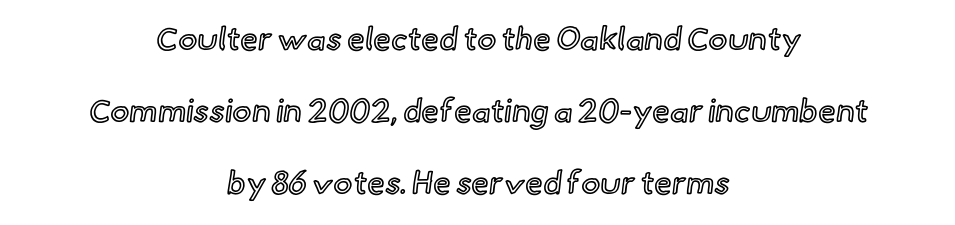
{"width": "normal", "x_height": "small", "monospaced": "no", "underline": "no", "align": "center", "line_spacing": "loose", "line_spacing_ratio": 2.25, "letter_spacing": "normal", "letter_spacing_em": 0.0, "glyph_px": 32}
